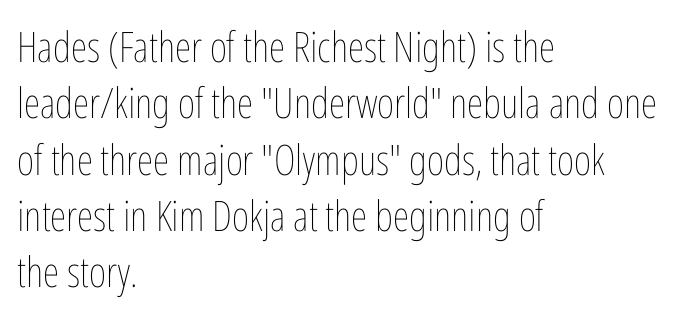
Spacing verdict: proportional, widths tailored to each character. The gap between lines stays unmarked. The letters sit at their default tracking, neither squeezed nor spread. Notice how descenders clear the ascenders below comfortably — that's standard leading. The paragraph shown leans on its left margin. Notice how the stems are strictly vertical — no italics here.
